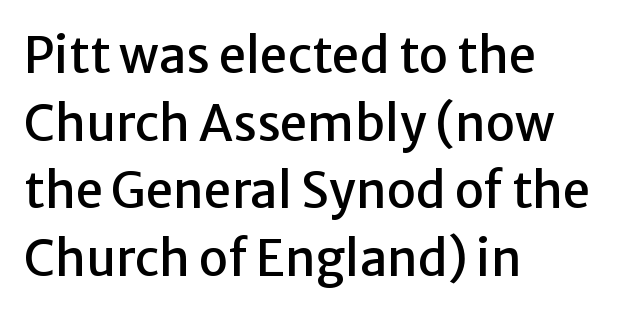
Q: Is the text italic (slanted)? A: No, it is upright.
Q: Is the typeface a serif or a sans-serif typeface? A: Sans-serif.
Q: Is the text underlined? A: No.
Q: How is the paragraph aligned? A: Left-aligned.
Q: Is the spacing between letters normal or unusually wide? A: Normal.
Q: Is the spacing between lines tight, normal or loose? A: Normal.
Q: Width (condensed, normal, or wide)? A: Normal.
Q: Stroke contrast? A: Low.
Q: x-height? A: Medium.
Q: Monospaced? A: No.
